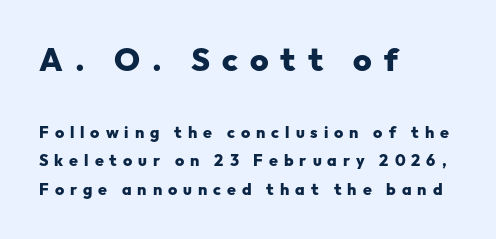
{"serif": "no", "italic": "no", "bold": "yes", "weight": "heavy", "width": "normal", "stroke_contrast": "low", "x_height": "medium", "monospaced": "no", "underline": "no", "align": "left", "line_spacing_ratio": 1.78, "letter_spacing": "wide", "letter_spacing_em": 0.37, "larger_block": "first", "size_ratio": 2.0, "glyph_px": 32}
